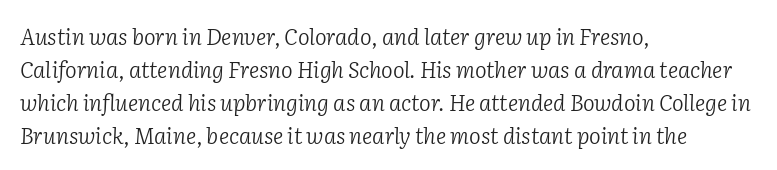
Q: Is the text bold? A: No.
Q: Is the text italic (slanted)? A: Yes, it leans right by about 2 degrees.
Q: Is the text underlined? A: No.
Q: How is the paragraph aligned? A: Left-aligned.
Q: Is the spacing between letters normal or unusually wide? A: Normal.
Q: Is the spacing between lines tight, normal or loose? A: Normal.
